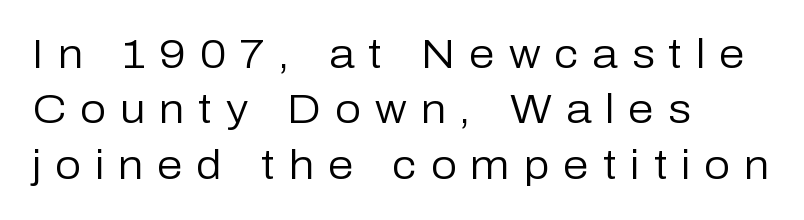
Underlining? Definitely not there. Does the lettering tilt? It doesn't — this is upright. Letter spacing: wide. The face used here is proportionally spaced, like ordinary book or web type.
